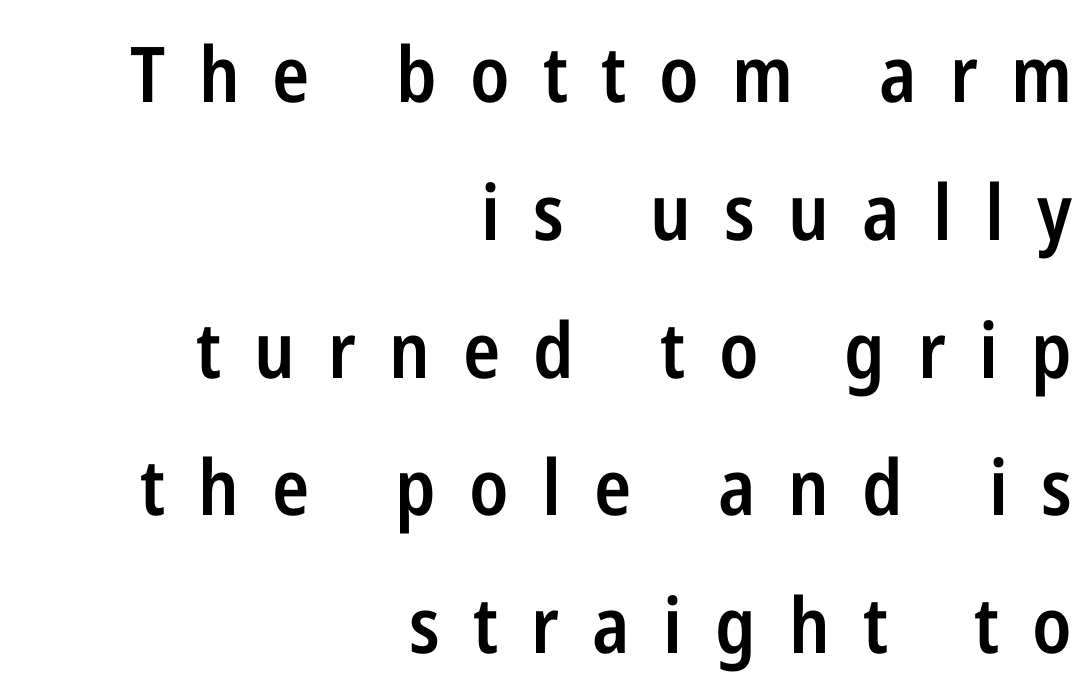
These lines were composed using upright roman letters. Students, this is semibold: more ink than regular, less than bold. A student would call this right alignment; a typographer would say flush right, rag left. Glance below the letters and you will spot only blank space. Look at the tracking — it's clearly loosened, letters drifting apart. Character widths vary here, with narrow letters taking less room than wide ones.
